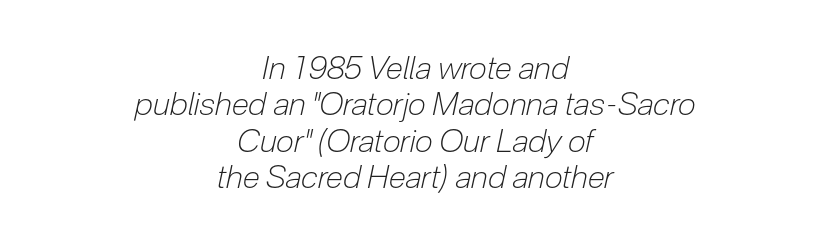
Q: Is the text bold? A: No.
Q: Is the text italic (slanted)? A: Yes, it leans right by about 12 degrees.
Q: Is the text underlined? A: No.
Q: How is the paragraph aligned? A: Centered.
Q: Is the spacing between letters normal or unusually wide? A: Normal.
Q: Is the spacing between lines tight, normal or loose? A: Tight.
Q: Width (condensed, normal, or wide)? A: Condensed.
Q: Stroke contrast? A: Low.
Q: x-height? A: Medium.
Q: Monospaced? A: No.
